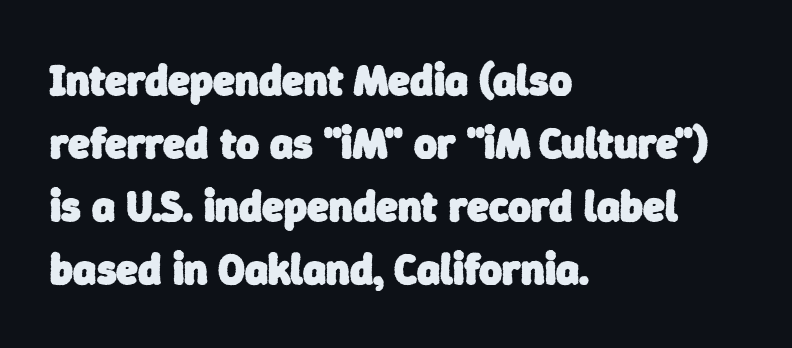
The image shows 44 px heavy sans-serif type; set left-aligned, normal line spacing (1.43x), normal letter spacing, not underlined; low stroke contrast and a medium x-height.
